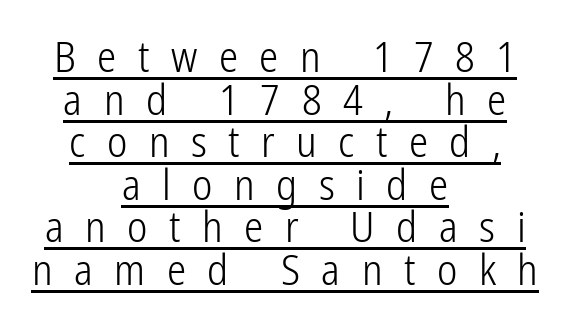
The image shows 43 px light, condensed sans-serif type, upright; set centered, tight line spacing (0.99x), unusually wide letter spacing (+0.5 em), underlined; low stroke contrast and a medium x-height.
